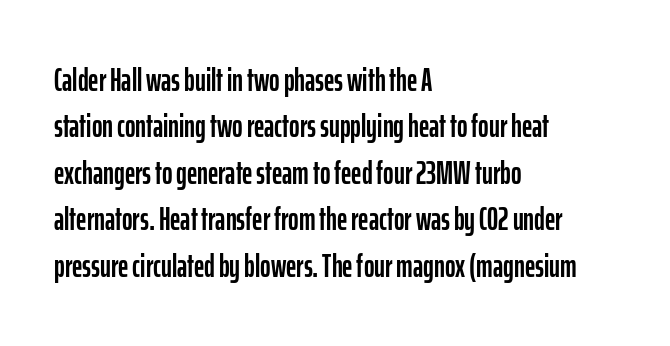
Anything drawn beneath the words? Only blank space. No italicization has been applied; the sample stays upright. The passage is arranged the way most books set body copy — flush left. The rendering shows plain stroke endings on the letterforms — a sans-serif design. Character widths vary here, with narrow letters taking less room than wide ones.
